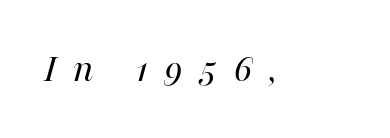
{"italic": "yes", "lean": "right", "slant_degrees": 16, "bold": "no", "weight": "regular", "width": "normal", "stroke_contrast": "medium", "x_height": "medium", "monospaced": "no", "underline": "no", "letter_spacing": "wide", "letter_spacing_em": 0.41, "glyph_px": 41}
